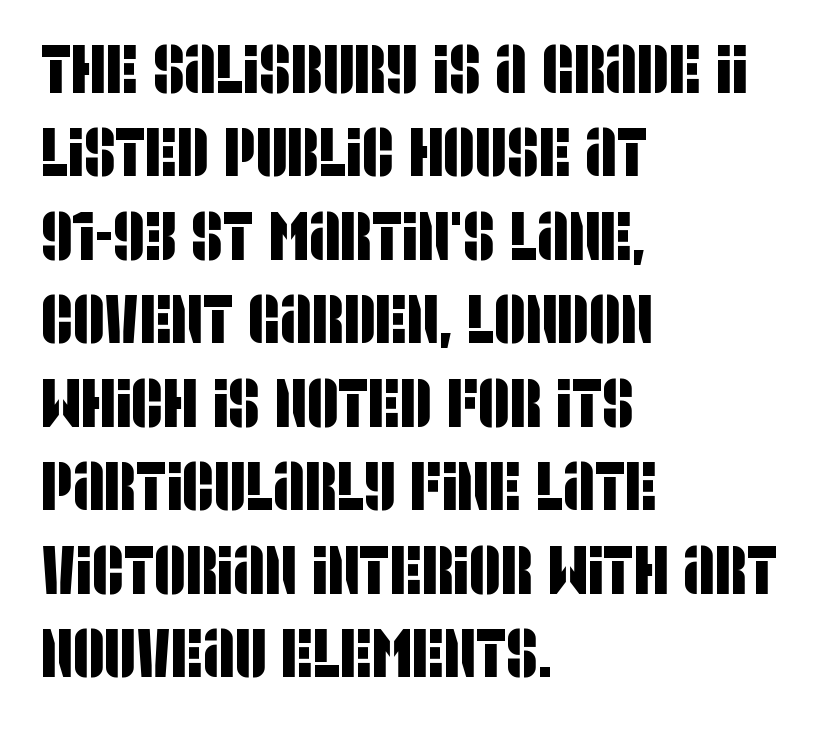
Visually the block forms a straight wall on the left and a jagged coastline on the right. Note the varied advance widths — an 'i' is clearly narrower than an 'm'. Nothing unusual about the tracking: characters are spaced as the font intends. Any mark beneath the type? The region is blank.
